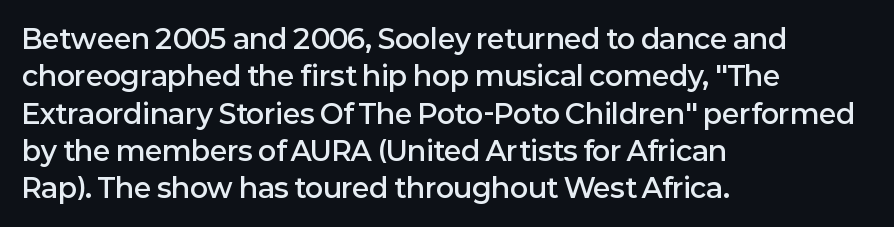
Rendered with straight, roman letterforms. This is moderately heavy type, rendered in semibold. Unmarked baselines from the first word to the last. If you measured baseline to baseline, you'd find a middling distance. Each word holds together tightly as a unit, with standard inter-letter gaps. Teacher's note: observe the even left margin — that is flush-left alignment.
